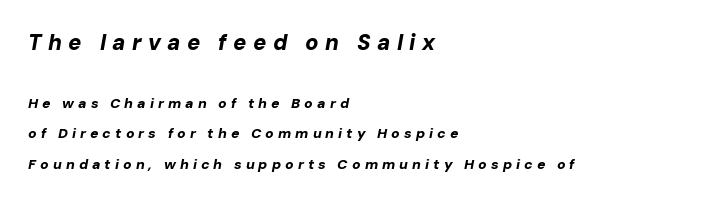
Q: Is the text bold? A: Yes.
Q: Is the text italic (slanted)? A: Yes, it leans right by about 10 degrees.
Q: Is the text underlined? A: No.
Q: How is the paragraph aligned? A: Left-aligned.
Q: Is the spacing between letters normal or unusually wide? A: Unusually wide.
Q: Is the spacing between lines tight, normal or loose? A: Loose.
Q: Which block of text is set in a larger size, the first (top) or the second (bottom)? A: The first (top) one.
